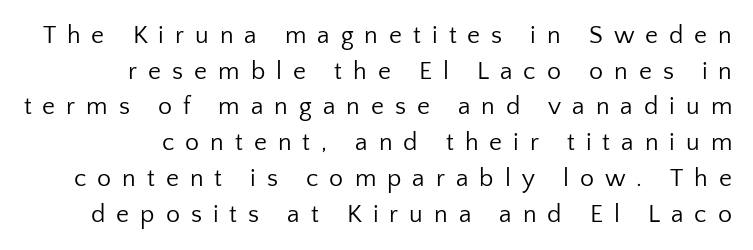
{"italic": "no", "bold": "no", "underline": "no", "align": "right", "line_spacing": "normal", "line_spacing_ratio": 1.43, "letter_spacing": "wide", "letter_spacing_em": 0.44, "glyph_px": 25}
